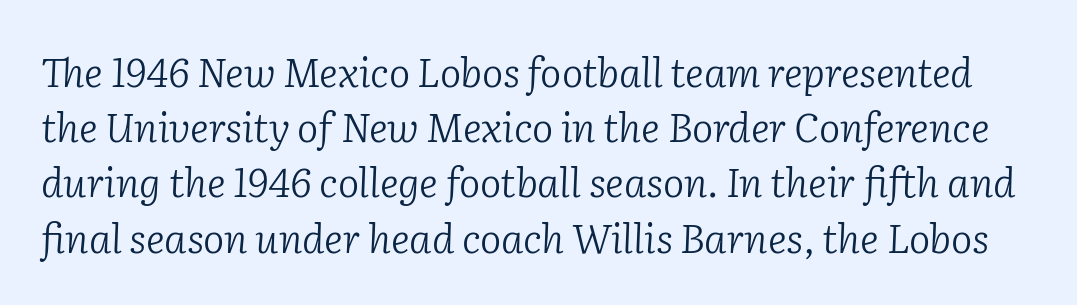
The image shows 40 px light serif type, italic (leaning right); set normal line spacing (1.38x), normal letter spacing, not underlined; low stroke contrast and a medium x-height.
